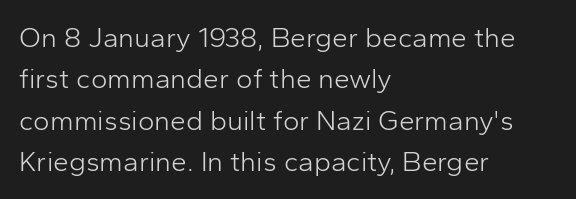
Q: Is the text bold? A: No.
Q: Is the text italic (slanted)? A: No, it is upright.
Q: Is the typeface a serif or a sans-serif typeface? A: Sans-serif.
Q: Is the text underlined? A: No.
Q: How is the paragraph aligned? A: Left-aligned.
Q: Is the spacing between letters normal or unusually wide? A: Normal.
Q: Is the spacing between lines tight, normal or loose? A: Normal.
Q: Width (condensed, normal, or wide)? A: Normal.
Q: Stroke contrast? A: Low.
Q: x-height? A: Medium.
Q: Monospaced? A: No.
